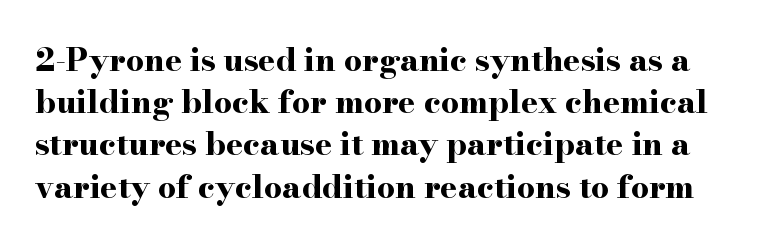
{"serif": "yes", "italic": "no", "bold": "yes", "weight": "bold", "width": "wide", "stroke_contrast": "high", "x_height": "small", "monospaced": "no", "underline": "no", "line_spacing": "normal", "line_spacing_ratio": 1.32, "letter_spacing": "normal", "letter_spacing_em": 0.0, "glyph_px": 32}
